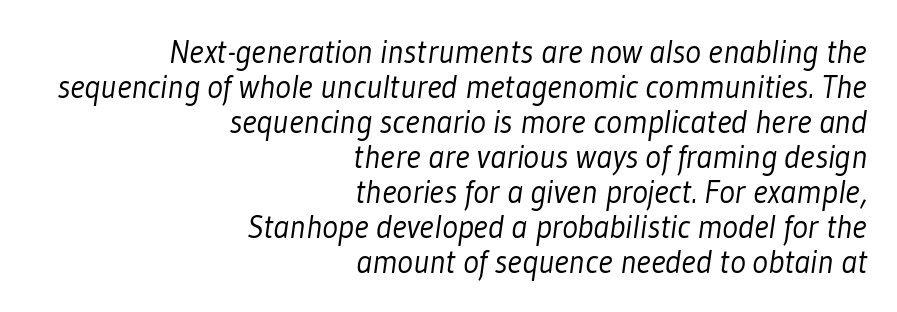
The image shows 33 px light, condensed sans-serif type; set right-aligned, tight line spacing (1.06x), normal letter spacing, not underlined; low stroke contrast and a medium x-height.
